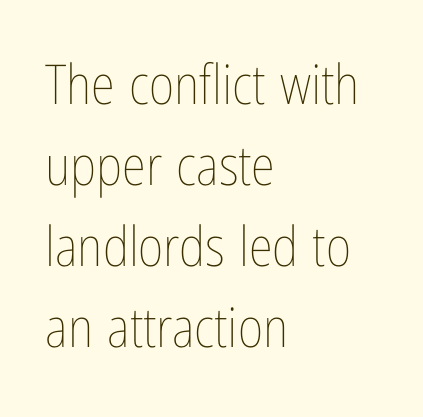
Q: Is the text bold? A: No.
Q: Is the text italic (slanted)? A: No, it is upright.
Q: Is the text underlined? A: No.
Q: How is the paragraph aligned? A: Left-aligned.
Q: Is the spacing between letters normal or unusually wide? A: Normal.
Q: Is the spacing between lines tight, normal or loose? A: Normal.
Q: Width (condensed, normal, or wide)? A: Condensed.
Q: Stroke contrast? A: Low.
Q: x-height? A: Medium.
Q: Monospaced? A: No.
